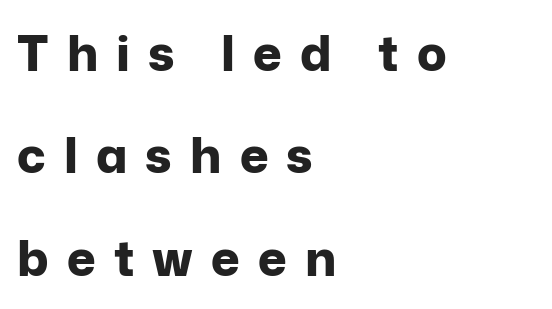
Q: Is the text bold? A: Yes.
Q: Is the text italic (slanted)? A: No, it is upright.
Q: Is the typeface a serif or a sans-serif typeface? A: Sans-serif.
Q: Is the text underlined? A: No.
Q: How is the paragraph aligned? A: Left-aligned.
Q: Is the spacing between letters normal or unusually wide? A: Unusually wide.
Q: Is the spacing between lines tight, normal or loose? A: Loose.
Q: Width (condensed, normal, or wide)? A: Normal.
Q: Stroke contrast? A: Low.
Q: x-height? A: Medium.
Q: Monospaced? A: No.
